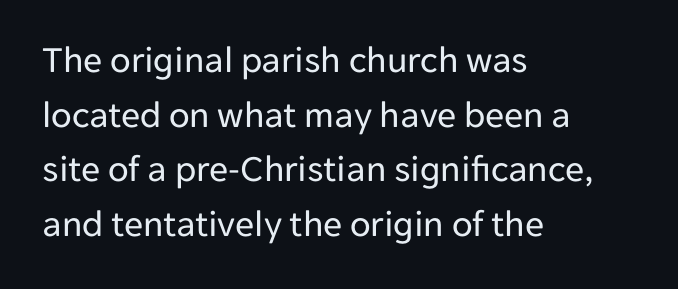
The image shows 38 px regular-weight sans-serif type, upright; set left-aligned, normal line spacing (1.44x), normal letter spacing, not underlined; low stroke contrast and a medium x-height.
